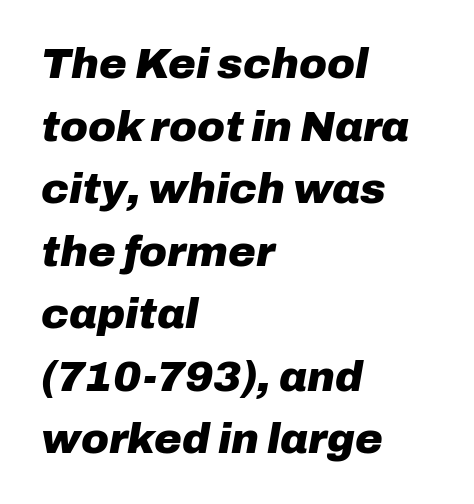
Q: Is the text bold? A: Yes.
Q: Is the text italic (slanted)? A: Yes, it leans right by about 10 degrees.
Q: Is the text underlined? A: No.
Q: How is the paragraph aligned? A: Left-aligned.
Q: Is the spacing between letters normal or unusually wide? A: Normal.
Q: Is the spacing between lines tight, normal or loose? A: Normal.
Q: Width (condensed, normal, or wide)? A: Normal.
Q: Stroke contrast? A: Low.
Q: x-height? A: Medium.
Q: Monospaced? A: No.
